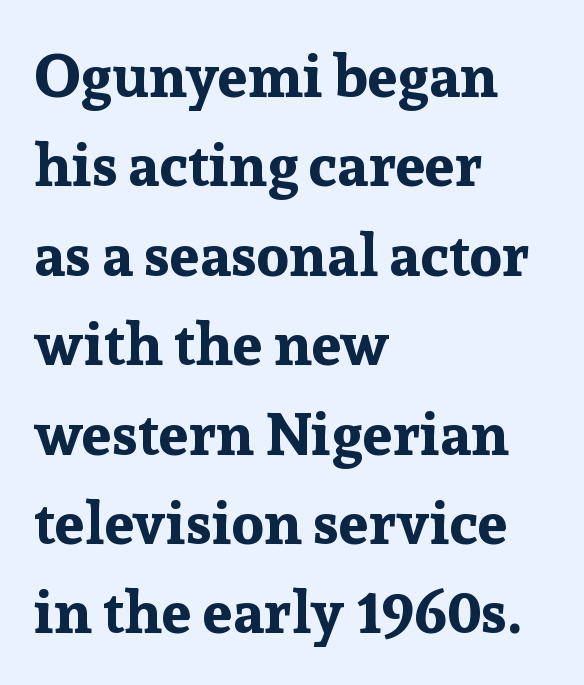
Q: Is the text bold? A: Yes.
Q: Is the text italic (slanted)? A: No, it is upright.
Q: Is the typeface a serif or a sans-serif typeface? A: Serif.
Q: Is the text underlined? A: No.
Q: How is the paragraph aligned? A: Left-aligned.
Q: Is the spacing between letters normal or unusually wide? A: Normal.
Q: Is the spacing between lines tight, normal or loose? A: Normal.
Q: Width (condensed, normal, or wide)? A: Normal.
Q: Stroke contrast? A: Low.
Q: x-height? A: Medium.
Q: Monospaced? A: No.
